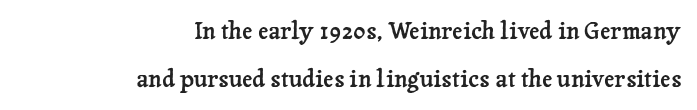
Q: Is the text italic (slanted)? A: No, it is upright.
Q: Is the text underlined? A: No.
Q: How is the paragraph aligned? A: Right-aligned.
Q: Is the spacing between letters normal or unusually wide? A: Normal.
Q: Is the spacing between lines tight, normal or loose? A: Loose.
